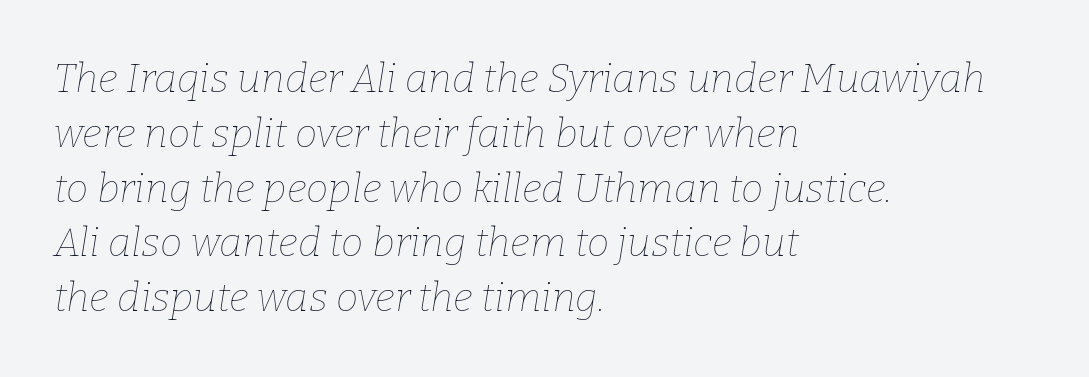
Visually the block forms a straight wall on the left and a jagged coastline on the right. Honestly, the row spacing looks completely unremarkable. Tracking here is standard; glyphs follow each other at the usual distance. Each letter keeps its own natural width here, so spacing adapts to shape. Heaviness? Minimal to ordinary, like unemphasized prose. Any mark beneath the type? The region is blank.
